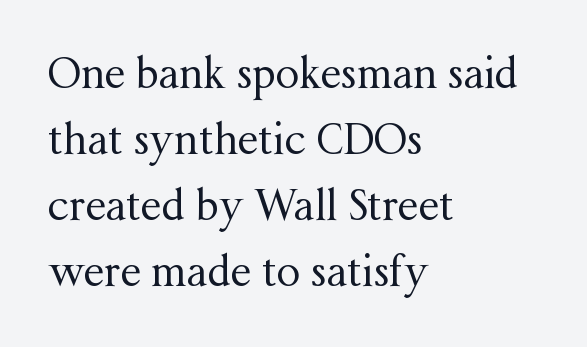
The image shows 42 px regular-weight serif type, upright; set left-aligned, normal line spacing (1.57x), normal letter spacing, not underlined; medium stroke contrast and a medium x-height.
